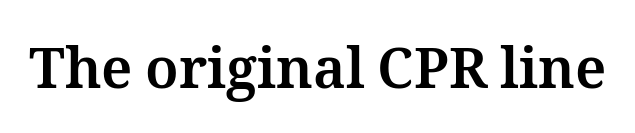
The string is rendered with underlining switched off. Varying glyph widths throughout — classic text-font behaviour. The axis of the letterforms is exactly vertical. Honestly, the letter spacing is just normal — you wouldn't notice it.
